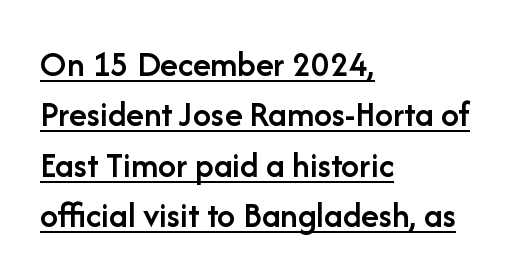
Q: Is the text bold? A: Semi-bold.
Q: Is the text italic (slanted)? A: No, it is upright.
Q: Is the typeface a serif or a sans-serif typeface? A: Sans-serif.
Q: Is the text underlined? A: Yes.
Q: How is the paragraph aligned? A: Left-aligned.
Q: Is the spacing between letters normal or unusually wide? A: Normal.
Q: Is the spacing between lines tight, normal or loose? A: Normal.
Q: Width (condensed, normal, or wide)? A: Normal.
Q: Stroke contrast? A: Low.
Q: x-height? A: Medium.
Q: Monospaced? A: No.
